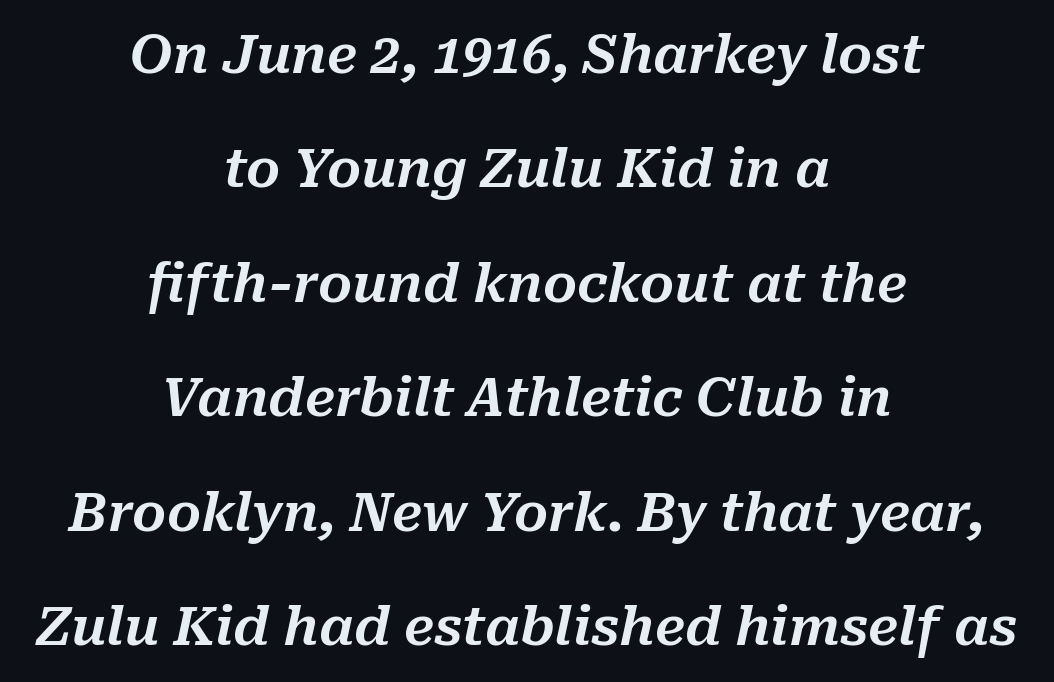
{"italic": "yes", "lean": "right", "slant_degrees": 10, "width": "normal", "stroke_contrast": "medium", "x_height": "medium", "monospaced": "no", "underline": "no", "align": "center", "line_spacing": "loose", "line_spacing_ratio": 2.16, "letter_spacing": "normal", "letter_spacing_em": 0.0, "glyph_px": 53}
